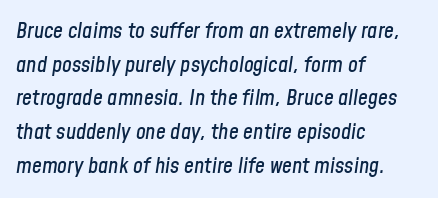
{"italic": "yes", "lean": "right", "slant_degrees": 8, "underline": "no", "align": "left", "line_spacing": "normal", "line_spacing_ratio": 1.53, "letter_spacing": "normal", "letter_spacing_em": 0.0, "glyph_px": 22}
